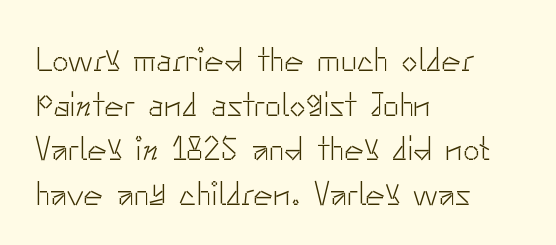
The letters carry no serifs — their stems end cleanly without finishing strokes. Each letter keeps its own natural width here, so spacing adapts to shape. The line-height multiplier appears to be the usual default. These glyphs show unthickened strokes, regular width or finer.
